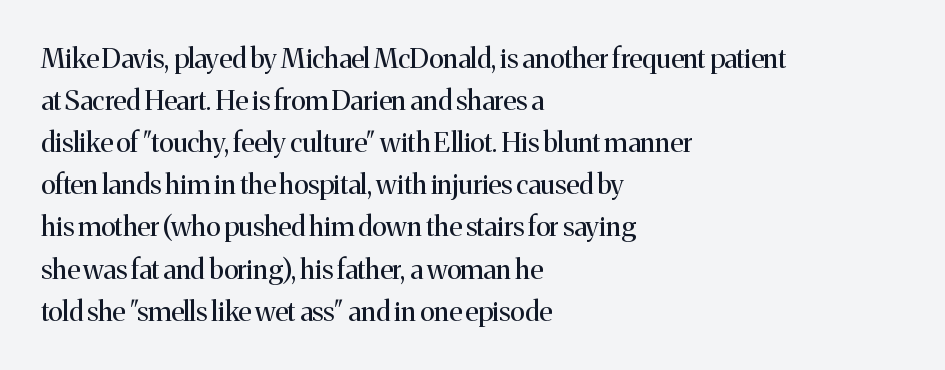
Q: Is the text bold? A: No.
Q: Is the text italic (slanted)? A: No, it is upright.
Q: Is the text underlined? A: No.
Q: How is the paragraph aligned? A: Left-aligned.
Q: Is the spacing between letters normal or unusually wide? A: Normal.
Q: Is the spacing between lines tight, normal or loose? A: Normal.
